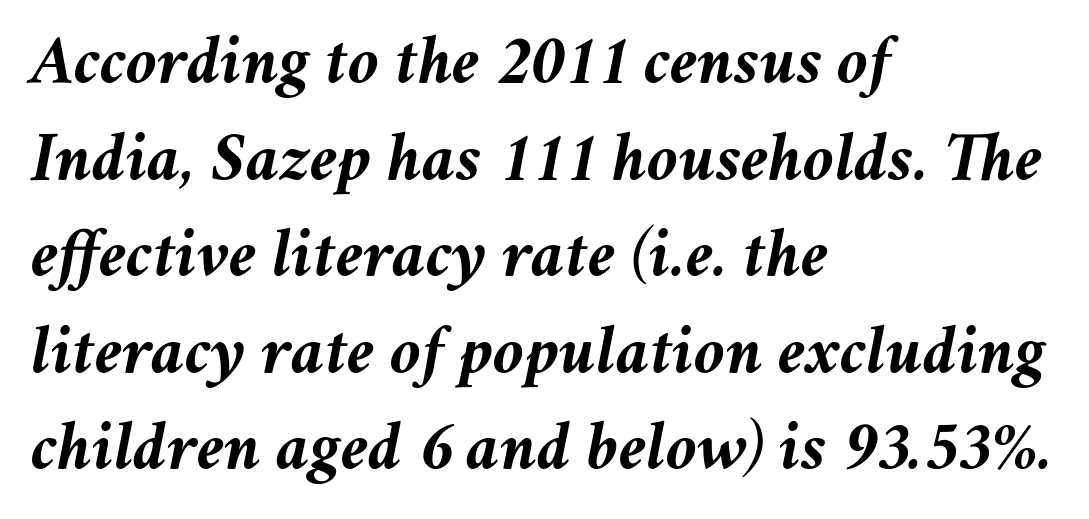
The image shows 71 px semibold type, italic (leaning right); set left-aligned, normal line spacing (1.36x), normal letter spacing, not underlined; medium stroke contrast and a medium x-height.
